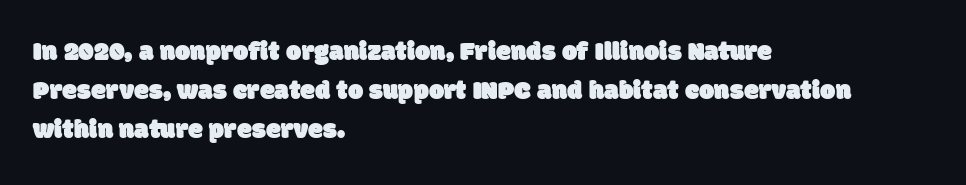
Short note: letters normally spaced. Baseline-to-baseline distance is the conventional proportion of letter height. Short and long lines alike share a common starting point at left. A clean baseline with only descenders dipping below it.
